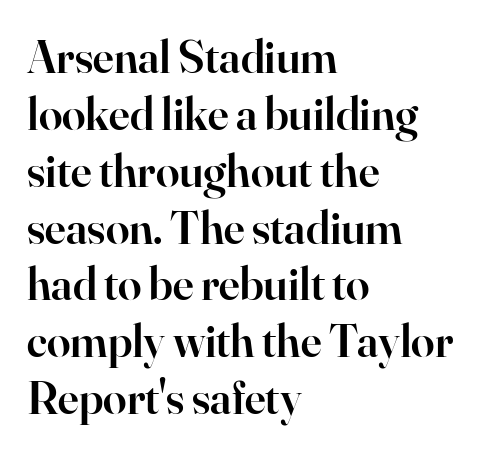
The image shows 47 px semibold serif type, upright; set left-aligned, line spacing 1.21x, normal letter spacing, not underlined; high stroke contrast and a small x-height.
